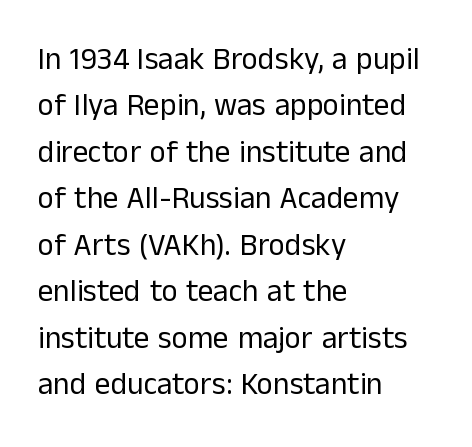
Characters remain perfectly vertical along every line. Default kerning and tracking; the words read as compact shapes. Vertically, the passage feels balanced, rows spaced as you'd expect. This sample uses a sans-serif face.
